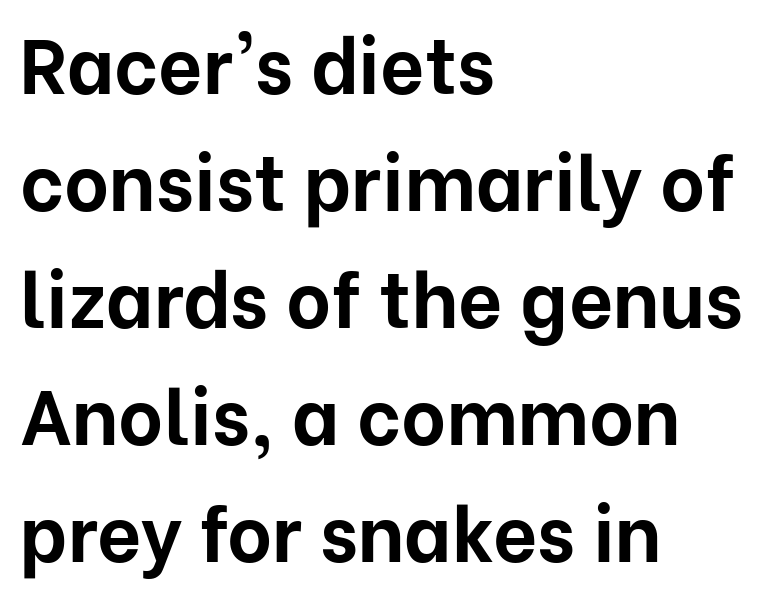
Does extra space separate the letters? No, they use regular spacing. In terms of letterform style, serifs are entirely absent. The typography opts for an upright posture over an oblique one. Strong, thick strokes mark this as bold type.
